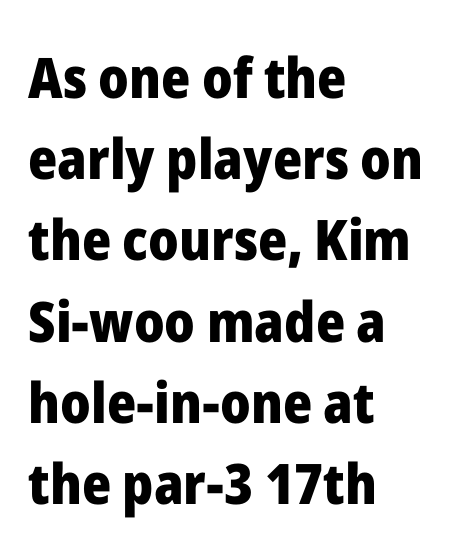
The image shows 56 px heavy sans-serif type, upright; set left-aligned, normal line spacing (1.45x), normal letter spacing, not underlined; low stroke contrast and a medium x-height.
